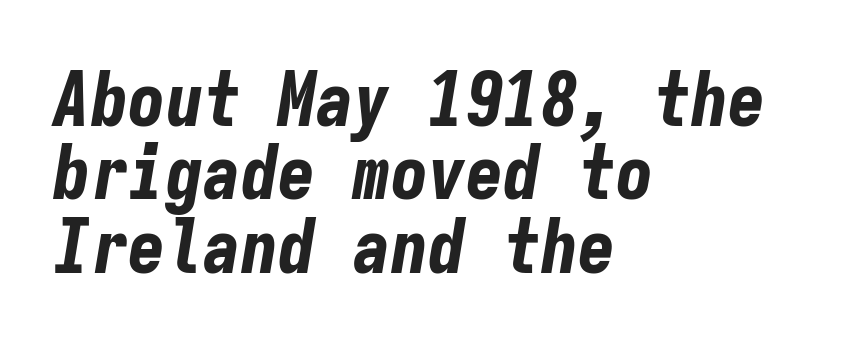
The image shows 75 px bold, condensed type, italic (leaning right), monospaced; set left-aligned, tight line spacing (0.98x), normal letter spacing, not underlined; low stroke contrast and a medium x-height.
